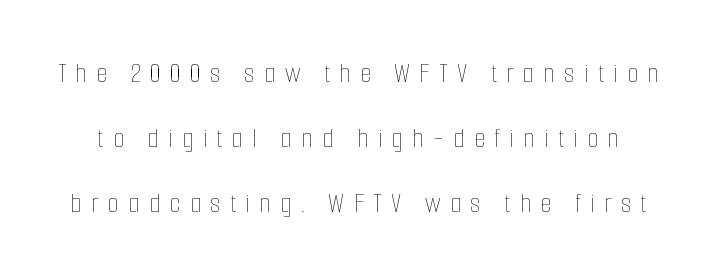
Rendered with straight, roman letterforms. These lines have a slow, spaced-out rhythm from letter to letter. Airy leading. The space directly below the letters is spotless. These glyphs show unthickened strokes, regular width or finer. A typesetter would call this proportional, since set widths differ per character.
